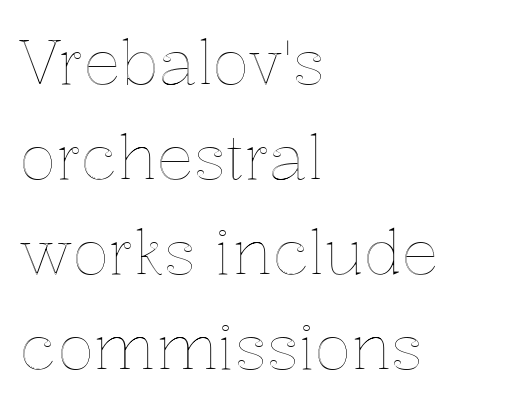
{"italic": "no", "width": "normal", "x_height": "medium", "monospaced": "no", "underline": "no", "align": "left", "line_spacing": "normal", "line_spacing_ratio": 1.53, "letter_spacing": "normal", "letter_spacing_em": 0.0, "glyph_px": 62}
